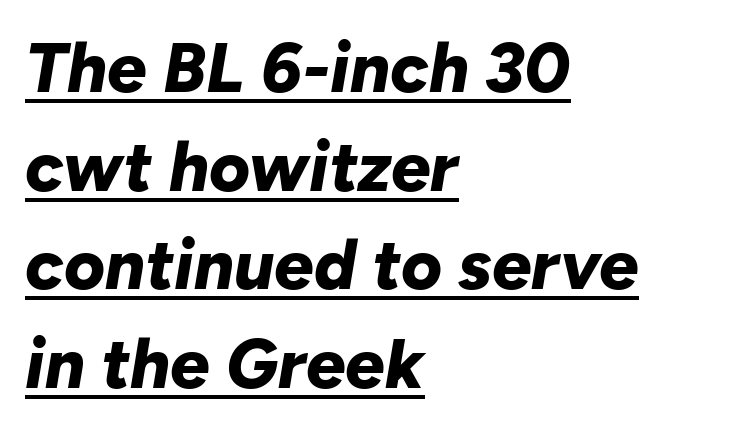
{"italic": "yes", "lean": "right", "slant_degrees": 10, "bold": "yes", "weight": "bold", "width": "normal", "stroke_contrast": "low", "x_height": "medium", "monospaced": "no", "underline": "yes", "align": "left", "line_spacing": "normal", "line_spacing_ratio": 1.41, "letter_spacing": "normal", "letter_spacing_em": 0.0, "glyph_px": 70}
